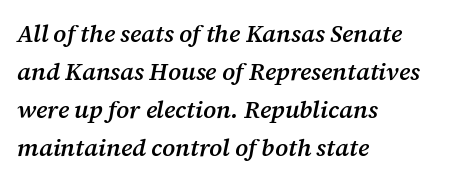
Successive baselines arrive at the customary interval. The paragraph shown leans on its left margin. On the weight axis this lands at semibold, roughly 600. Nobody touched the tracking dial on this one. Nobody drew a line under any word here. The font's italic variant was chosen for this text.
